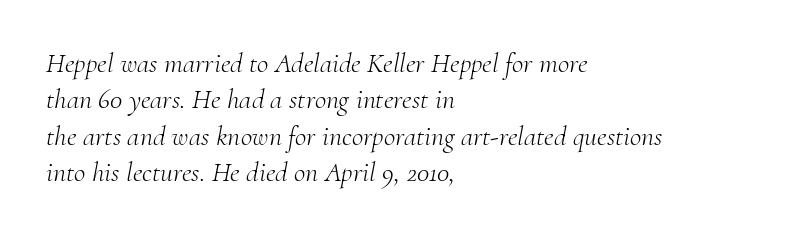
A typesetter would call this zero additional tracking. You could not count columns in this text — the font is proportionally spaced. The passage shown is typeset with a serif family. When letters slant like this, we call the style italic.
